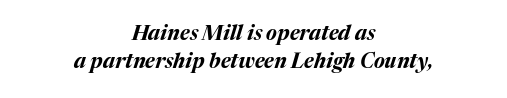
The image shows 20 px bold type, italic (leaning right); set centered, normal line spacing (1.42x), normal letter spacing, not underlined.
